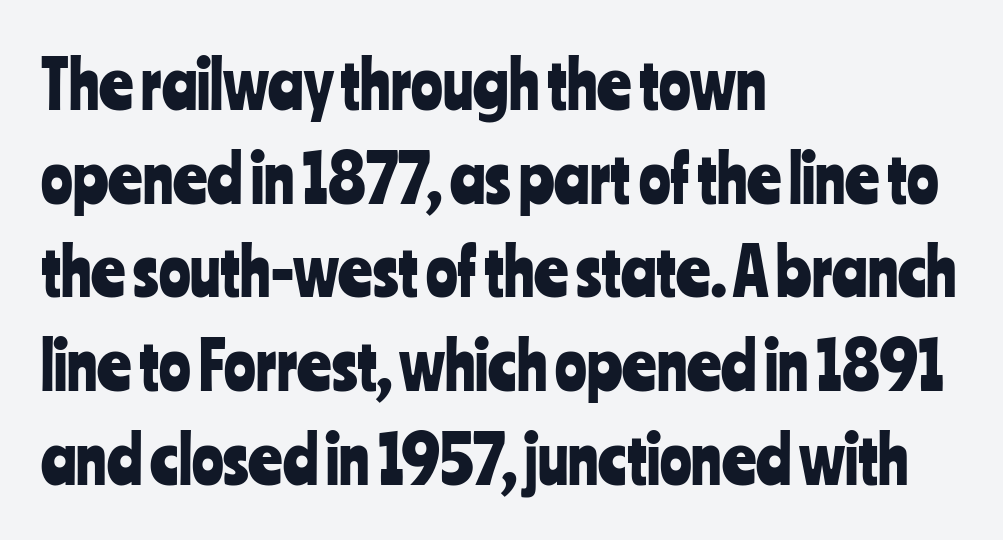
The image shows 66 px condensed sans-serif type, upright; set left-aligned, normal line spacing (1.42x), normal letter spacing, not underlined; low stroke contrast and a medium x-height.
